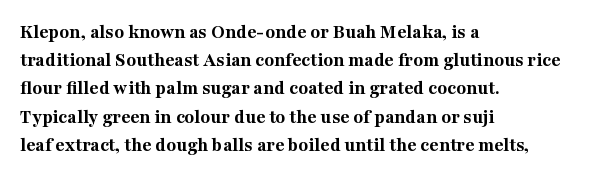
Upright lettering throughout. Each line starts at the same left margin while the right side varies. The passage shown has conventional tracking throughout. The glyphs have the mass of a bold cut. Summary of vertical rhythm: regular, with standard interline spacing. Words float on clear page, feet unadorned.
